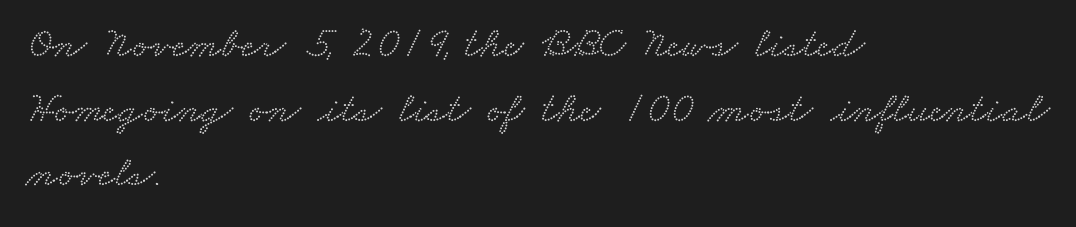
The image shows 44 px wide type; set left-aligned, normal line spacing (1.47x), normal letter spacing, not underlined; low stroke contrast and a small x-height.
